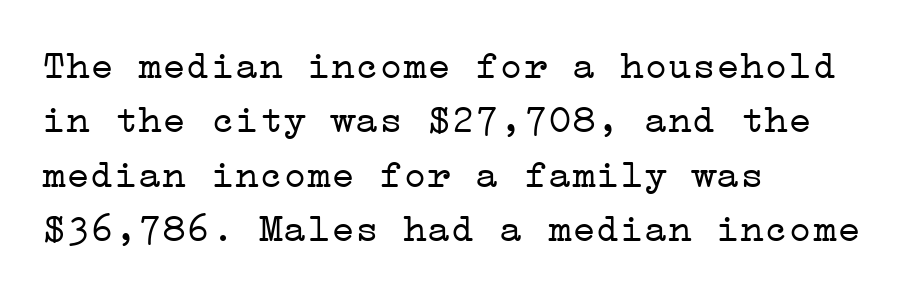
The letters sit at their default tracking, neither squeezed nor spread. Compared with a typical body face, this is equally light or lighter still. Posture: straight, roman, zero tilt. Typographically, this falls in the serif category. Leading matches the norm, producing a regular column.
